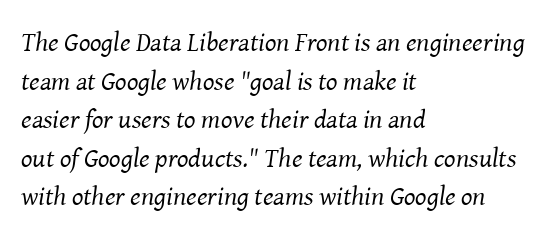
{"italic": "yes", "lean": "right", "slant_degrees": 8, "bold": "no", "underline": "no", "align": "left", "line_spacing": "normal", "line_spacing_ratio": 1.43, "letter_spacing": "normal", "letter_spacing_em": 0.0, "glyph_px": 27}
